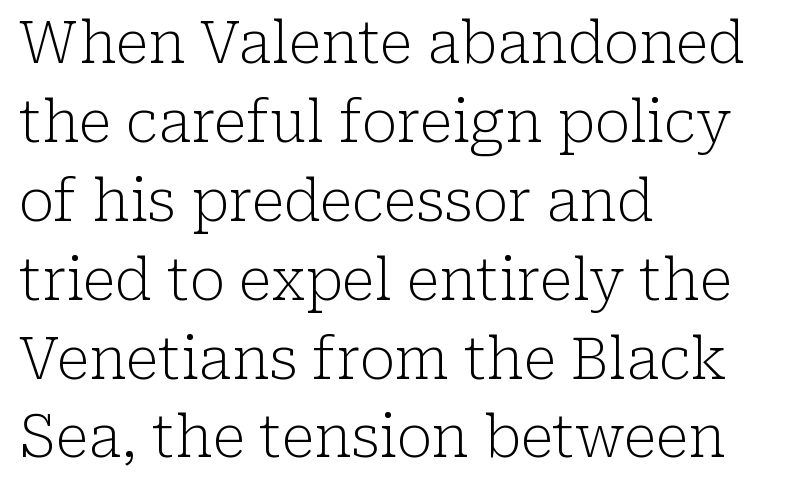
The image shows 58 px light serif type, upright; set left-aligned, normal line spacing (1.36x), normal letter spacing, not underlined; low stroke contrast and a medium x-height.
